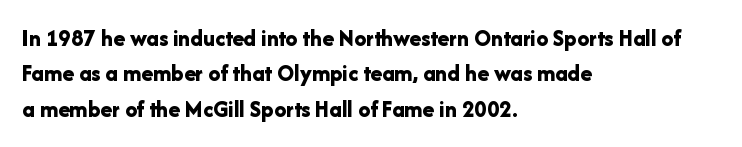
The image shows 24 px bold type, upright; set left-aligned, normal line spacing (1.47x), normal letter spacing, not underlined.
